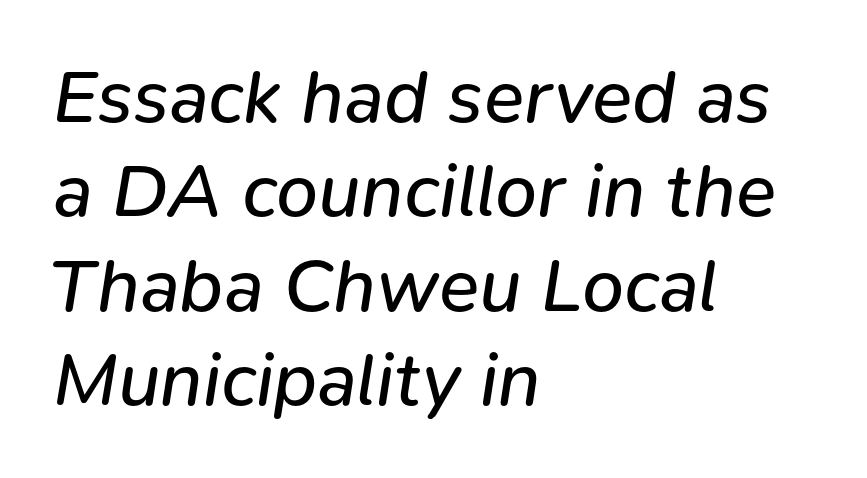
Visually the block forms a straight wall on the left and a jagged coastline on the right. Note the varied advance widths — an 'i' is clearly narrower than an 'm'. The line-height multiplier appears to be the usual default. The font's italic variant was chosen for this text. The string is rendered with underlining switched off. Tracking here is standard; glyphs follow each other at the usual distance.
